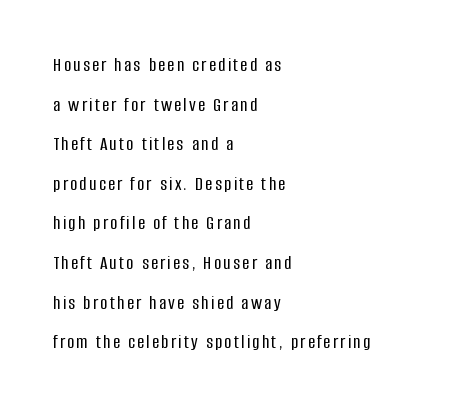
Q: Is the text italic (slanted)? A: No, it is upright.
Q: Is the text underlined? A: No.
Q: How is the paragraph aligned? A: Left-aligned.
Q: Is the spacing between lines tight, normal or loose? A: Loose.
